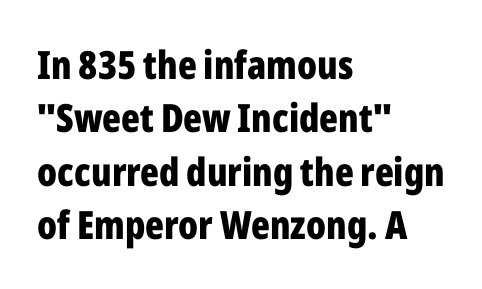
On the weight axis this lands at bold, roughly 700. Spacing between characters is what you'd get straight out of the box. Spacing verdict: proportional, widths tailored to each character. Just letters on the line, the space beneath them empty. Posture: upright roman. The ragged edge is on the right, which tells us the setting is flush left.
